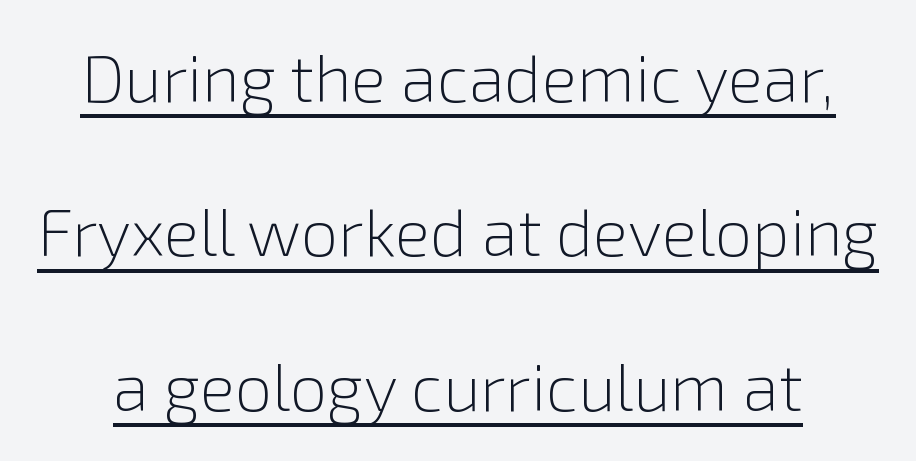
The lettering stays uniformly vertical, giving the passage a roman look. Do the characters align in a grid? No, the font is proportional. Loosely led — the rows are spread out. Is the letter spacing exaggerated? No — it looks like the ordinary default. Is this a heavy cut? Hardly; it is regular or lighter.
